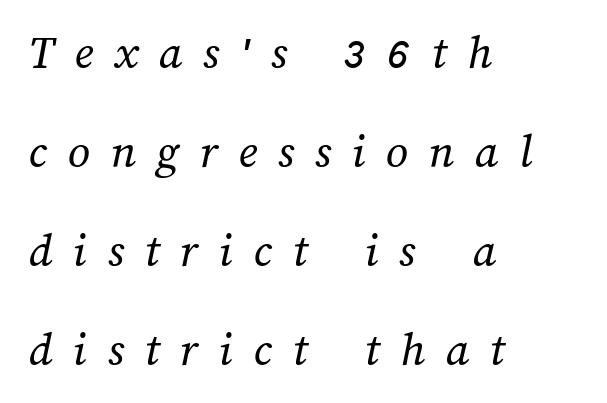
The line texture is sparse and dotted thanks to wide tracking. Left-aligned paragraph, ragged on the right. Character widths vary here, with narrow letters taking less room than wide ones. These glyphs show unthickened strokes, regular width or finer. Plain, unruled lines of type. The block of text is sparse from top to bottom, with ample space between rows.
